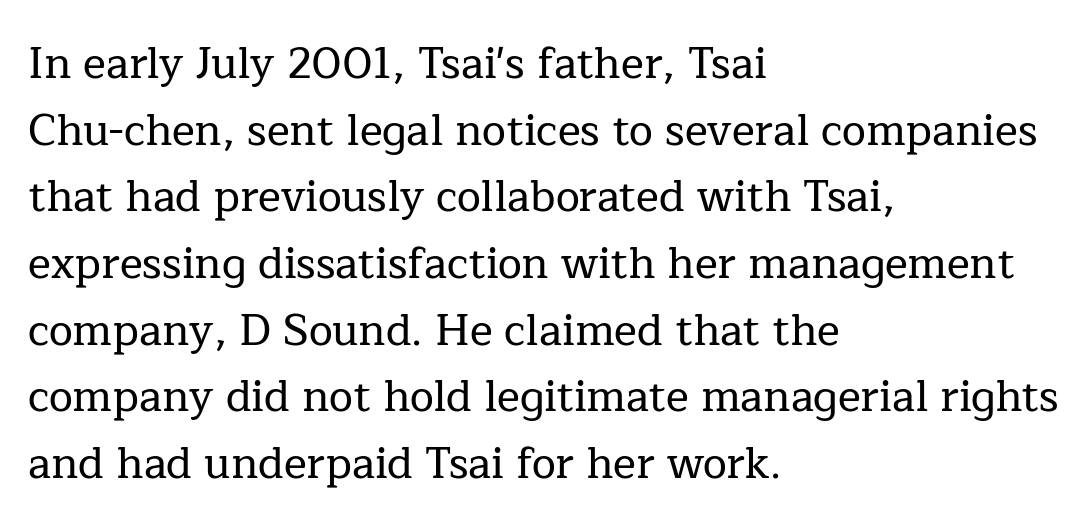
Q: Is the text italic (slanted)? A: No, it is upright.
Q: Is the typeface a serif or a sans-serif typeface? A: Serif.
Q: Is the text underlined? A: No.
Q: How is the paragraph aligned? A: Left-aligned.
Q: Is the spacing between letters normal or unusually wide? A: Normal.
Q: Is the spacing between lines tight, normal or loose? A: Normal.
Q: Width (condensed, normal, or wide)? A: Normal.
Q: Stroke contrast? A: Low.
Q: x-height? A: Medium.
Q: Monospaced? A: No.
